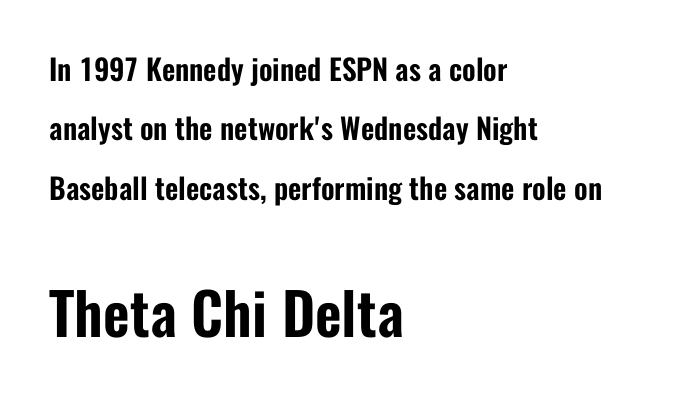
The rendering anchors every line to the left-hand side. Caption: upper text group reduced, lower text group enlarged. Is there much room between lines? Yes — plenty of vertical air separates them. Does extra space separate the letters? No, they use regular spacing. Rule under the text: the space is simply empty.
